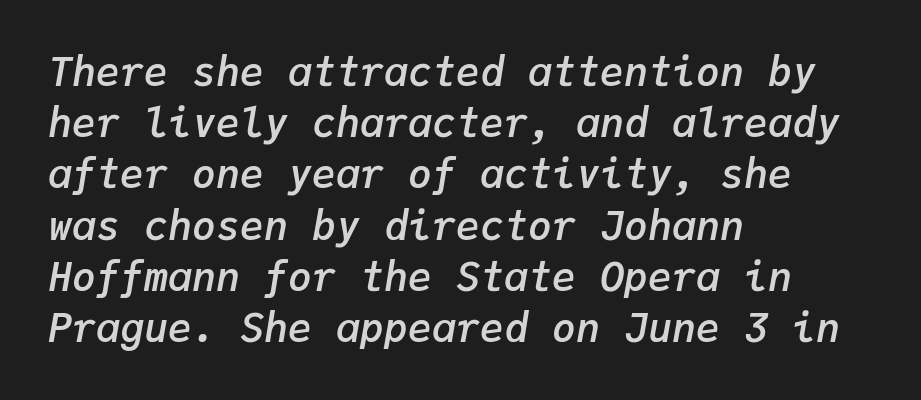
The image shows 40 px semibold type, italic (leaning right), monospaced; set left-aligned, normal line spacing (1.28x), normal letter spacing, not underlined; low stroke contrast and a medium x-height.
